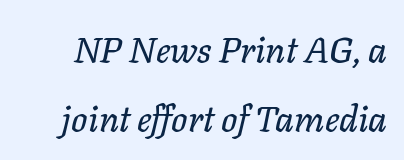
The image shows 36 px text type, italic (leaning right); set loose line spacing (1.91x), normal letter spacing, not underlined; low stroke contrast and a medium x-height.
